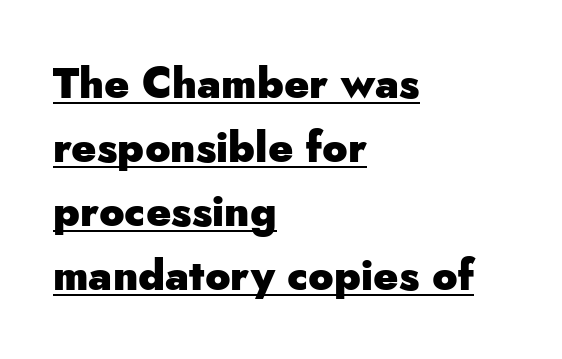
The image shows 42 px heavy sans-serif type, upright; set left-aligned, normal line spacing (1.52x), normal letter spacing, underlined; low stroke contrast and a small x-height.
